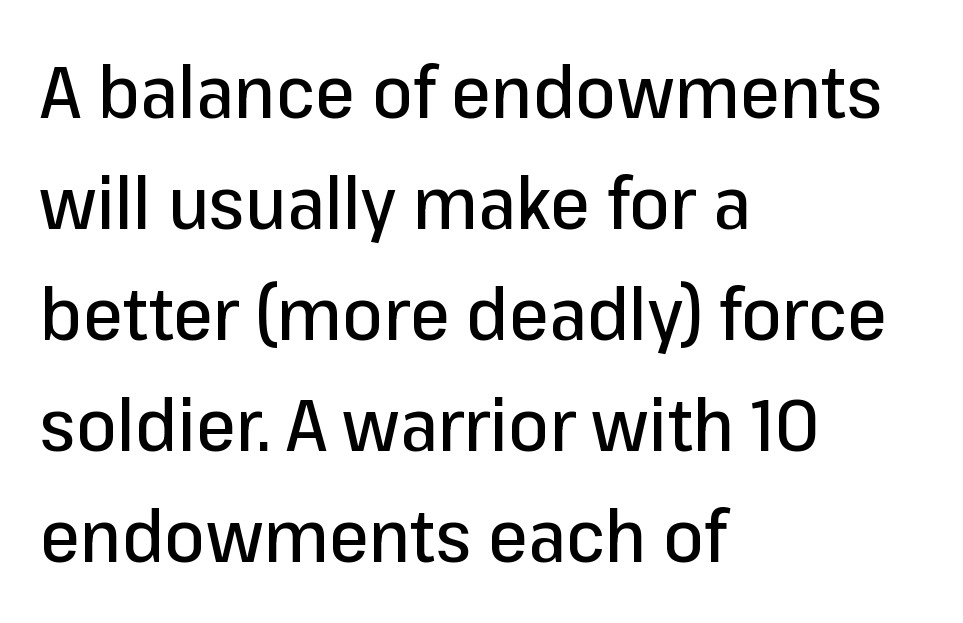
These lines were composed using upright roman letters. A normal amount of white space separates one row of letters from the next. This sample uses plain, unmodified letter spacing. Grotesque or geometric, the face here clearly has no serifs. The setting favours the left margin, as ordinary paragraphs usually do.
